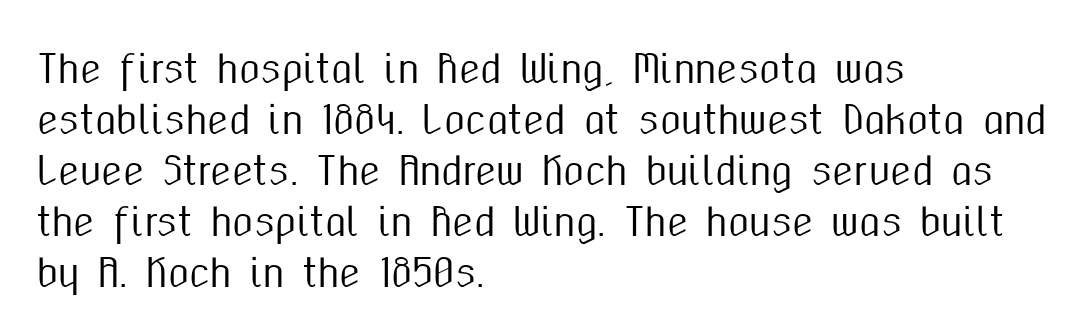
{"serif": "no", "italic": "no", "width": "condensed", "stroke_contrast": "medium", "x_height": "medium", "monospaced": "no", "underline": "no", "align": "left", "line_spacing": "normal", "line_spacing_ratio": 1.34, "letter_spacing": "normal", "letter_spacing_em": 0.0, "glyph_px": 38}
